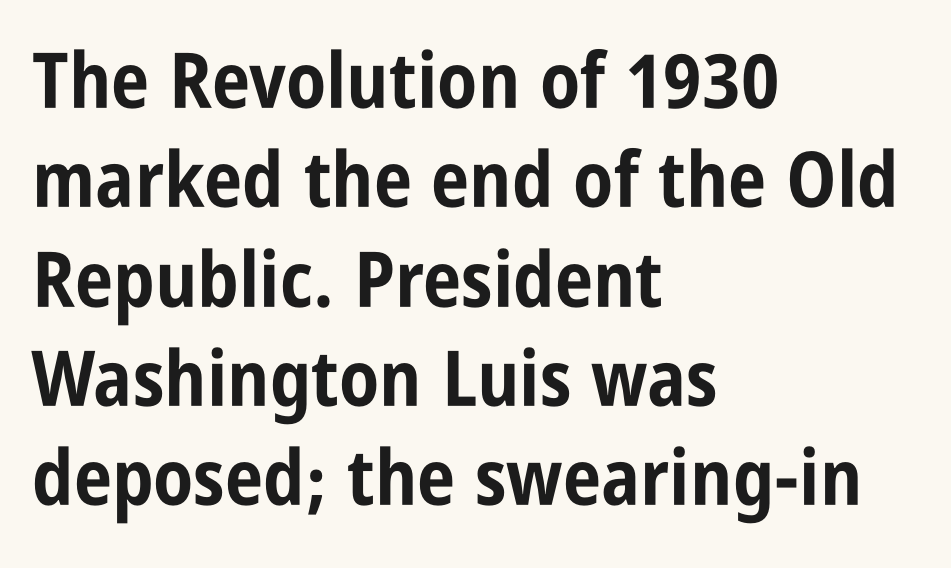
Q: Is the text bold? A: Yes.
Q: Is the text italic (slanted)? A: No, it is upright.
Q: Is the typeface a serif or a sans-serif typeface? A: Sans-serif.
Q: Is the text underlined? A: No.
Q: How is the paragraph aligned? A: Left-aligned.
Q: Is the spacing between letters normal or unusually wide? A: Normal.
Q: Is the spacing between lines tight, normal or loose? A: Normal.
Q: Width (condensed, normal, or wide)? A: Condensed.
Q: Stroke contrast? A: Low.
Q: x-height? A: Large.
Q: Monospaced? A: No.
